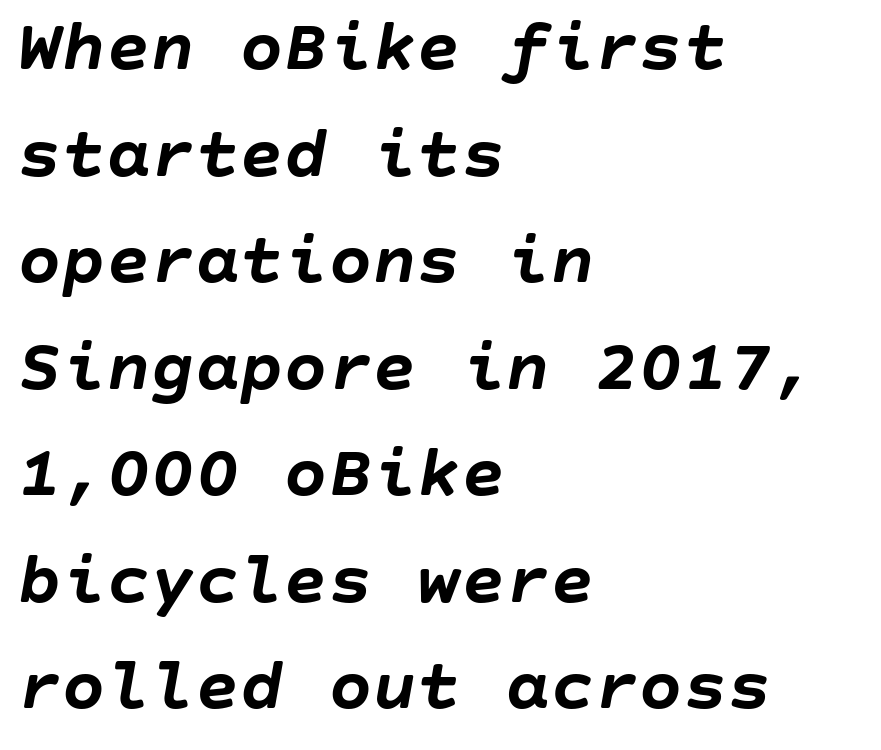
Q: Is the text bold? A: Yes.
Q: Is the text italic (slanted)? A: Yes, it leans right by about 10 degrees.
Q: Is the text underlined? A: No.
Q: How is the paragraph aligned? A: Left-aligned.
Q: Is the spacing between letters normal or unusually wide? A: Normal.
Q: Is the spacing between lines tight, normal or loose? A: Normal.
Q: Width (condensed, normal, or wide)? A: Normal.
Q: Stroke contrast? A: Low.
Q: x-height? A: Large.
